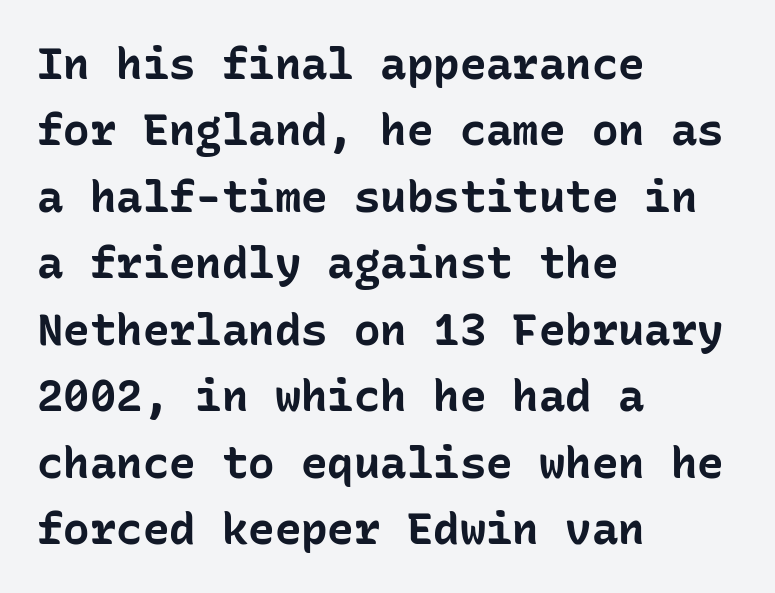
Compared with a centered layout, this one pins lines to the left instead. This sample uses plain, unmodified letter spacing. Is there much room between lines? A standard amount, neither cramped nor airy. Each letter, wide or thin by design, is forced into the same width here. A clean baseline with only descenders dipping below it.
